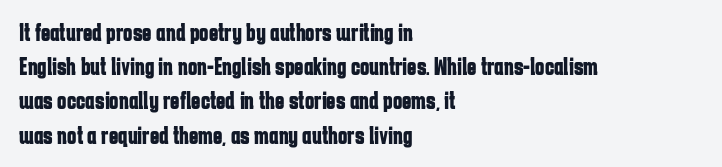
The lines in this sample share a left origin and differ only in where they stop. Summary of vertical rhythm: regular, with standard interline spacing. Italic: no, the glyphs are upright roman. The letterforms sit shoulder to shoulder at normal distance. Set as a true bold cut, around the 700 mark. The baseline area is clear.
